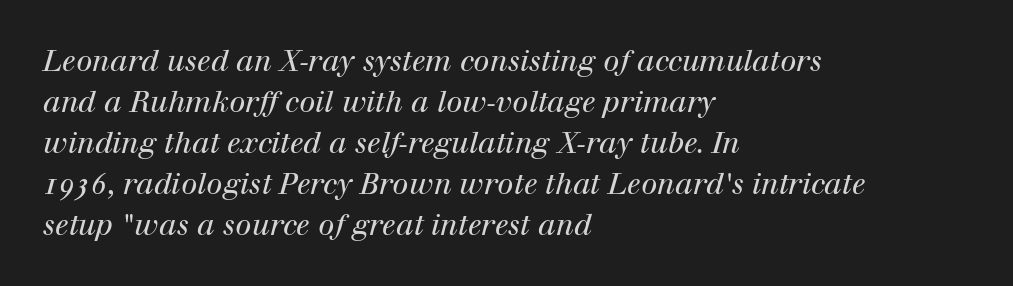
{"serif": "yes", "italic": "yes", "lean": "right", "slant_degrees": 12, "bold": "no", "weight": "regular", "width": "normal", "stroke_contrast": "high", "x_height": "medium", "monospaced": "no", "underline": "no", "align": "left", "line_spacing": "normal", "line_spacing_ratio": 1.41, "letter_spacing": "normal", "letter_spacing_em": 0.0, "glyph_px": 29}
